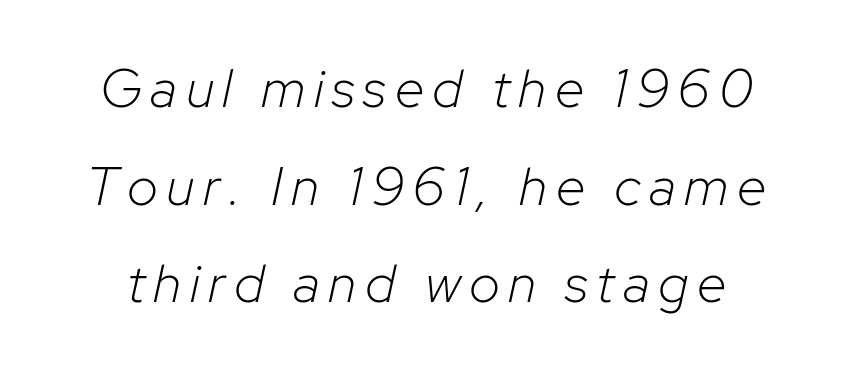
A clean baseline with only descenders dipping below it. The face used here is proportionally spaced, like ordinary book or web type. Weight class: somewhere from thin through regular. The specimen reads as italic at a glance.
